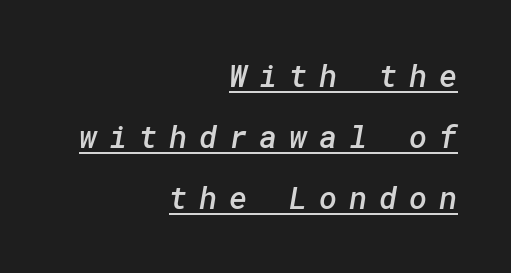
{"serif": "no", "bold": "semi", "weight": "semibold", "width": "normal", "stroke_contrast": "low", "x_height": "medium", "underline": "yes", "align": "right", "line_spacing": "loose", "line_spacing_ratio": 1.97, "letter_spacing": "wide", "letter_spacing_em": 0.38, "glyph_px": 31}
